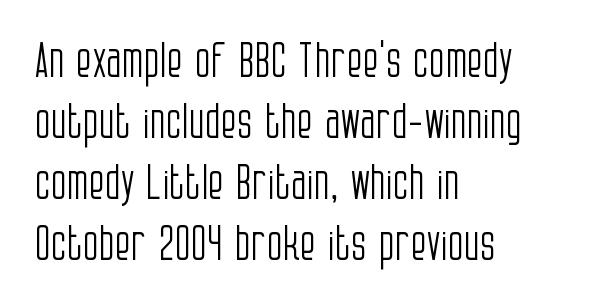
{"serif": "no", "italic": "no", "bold": "no", "weight": "light", "width": "condensed", "stroke_contrast": "low", "x_height": "large", "monospaced": "no", "underline": "no", "align": "left", "line_spacing": "normal", "line_spacing_ratio": 1.3, "letter_spacing": "normal", "letter_spacing_em": 0.0, "glyph_px": 47}
